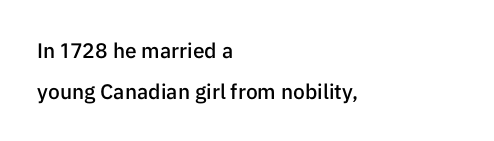
The image shows 21 px text type, upright; set left-aligned, loose line spacing (1.95x), normal letter spacing, not underlined.
